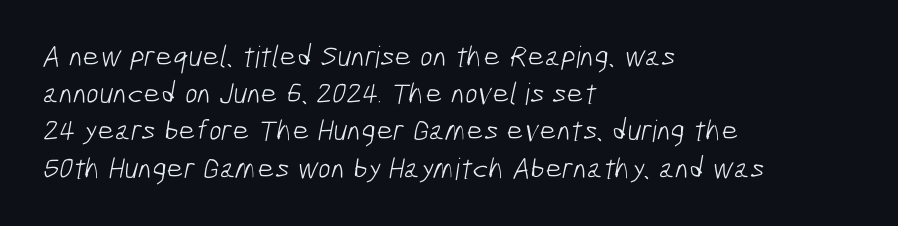
Classification — sans serif. Looks like regular typesetting: each glyph gets only the width it needs. These glyphs show unthickened strokes, regular width or finer. These lines are set flush left with a ragged right edge.
